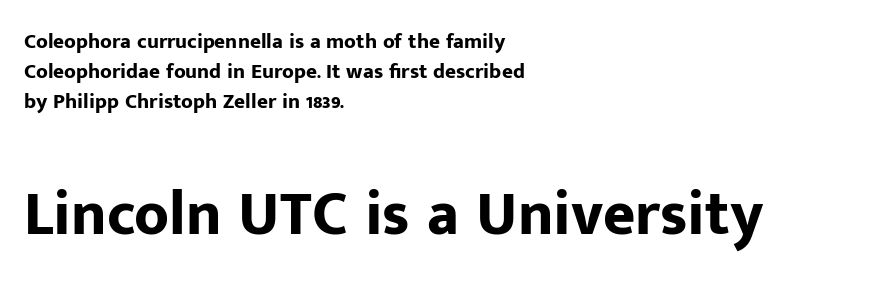
The rag falls on the right side of this text block. Leading: standard. This sample uses an upright cut, with every glyph sitting square on the baseline. Clear beneath every line of the passage. The letters in the lower block stand taller than those in the block above. The glyphs in this specimen are sans serif.
